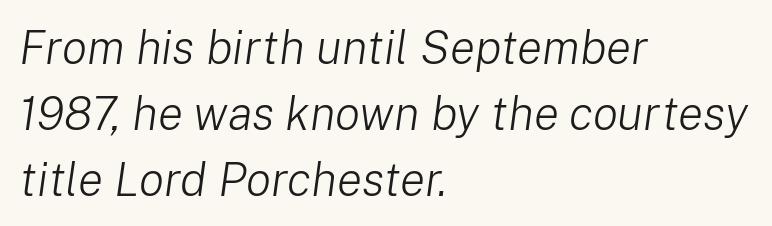
The image shows 47 px light type, italic (leaning right); set left-aligned, normal line spacing (1.4x), normal letter spacing, not underlined; low stroke contrast and a medium x-height.
